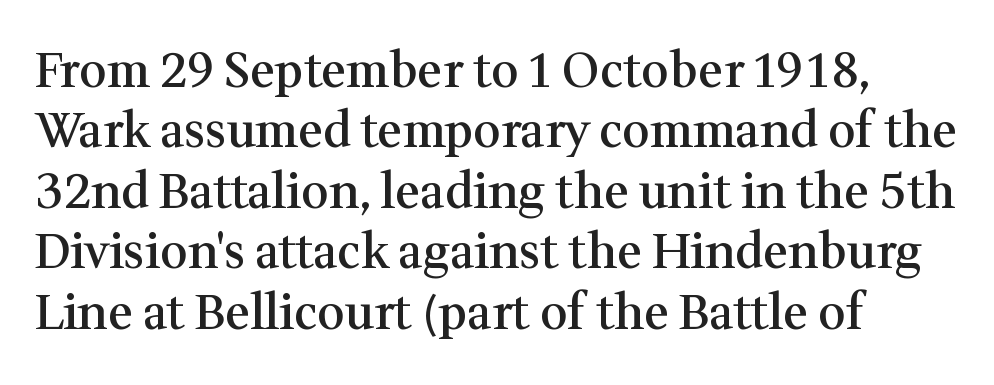
Q: Is the text bold? A: Semi-bold.
Q: Is the text italic (slanted)? A: No, it is upright.
Q: Is the typeface a serif or a sans-serif typeface? A: Serif.
Q: Is the text underlined? A: No.
Q: How is the paragraph aligned? A: Left-aligned.
Q: Is the spacing between letters normal or unusually wide? A: Normal.
Q: Is the spacing between lines tight, normal or loose? A: Normal.
Q: Width (condensed, normal, or wide)? A: Normal.
Q: Stroke contrast? A: Medium.
Q: x-height? A: Medium.
Q: Monospaced? A: No.
